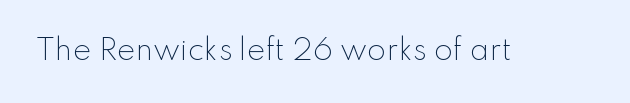
Q: Is the text bold? A: No.
Q: Is the text italic (slanted)? A: No, it is upright.
Q: Is the typeface a serif or a sans-serif typeface? A: Sans-serif.
Q: Is the text underlined? A: No.
Q: Is the spacing between letters normal or unusually wide? A: Normal.
Q: Width (condensed, normal, or wide)? A: Normal.
Q: Stroke contrast? A: Low.
Q: x-height? A: Small.
Q: Monospaced? A: No.
